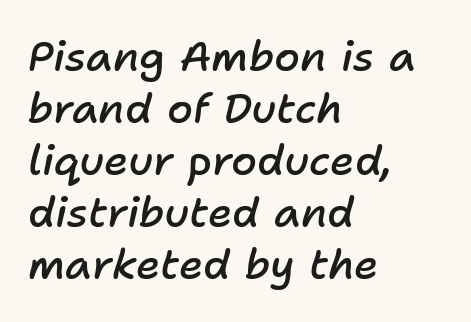
{"italic": "yes", "lean": "right", "slant_degrees": 11, "bold": "semi", "weight": "semibold", "width": "normal", "stroke_contrast": "low", "x_height": "medium", "monospaced": "no", "underline": "no", "align": "left", "line_spacing_ratio": 1.24, "letter_spacing": "normal", "letter_spacing_em": 0.0, "glyph_px": 42}
